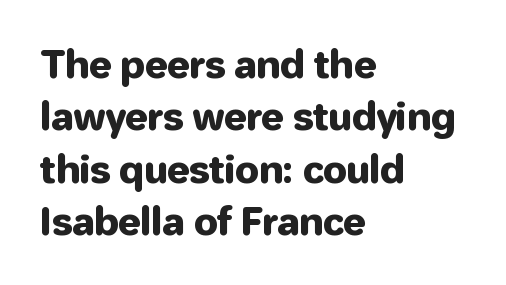
A normal amount of white space separates one row of letters from the next. The letters stand straight up with perfectly vertical stems. The designer went with a sans here, leaving each stem footless. Standard letterfit; no display-style spreading of the glyphs.
